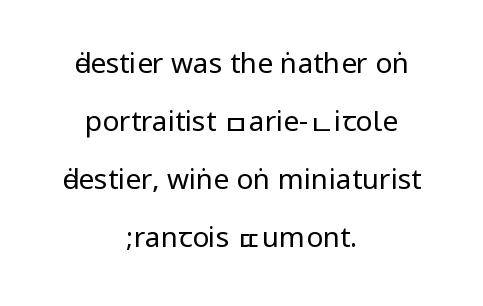
The lines are quadded center. A clean baseline with only descenders dipping below it. Default kerning and tracking; the words read as compact shapes. Nope, not italic — everything's standing straight.
